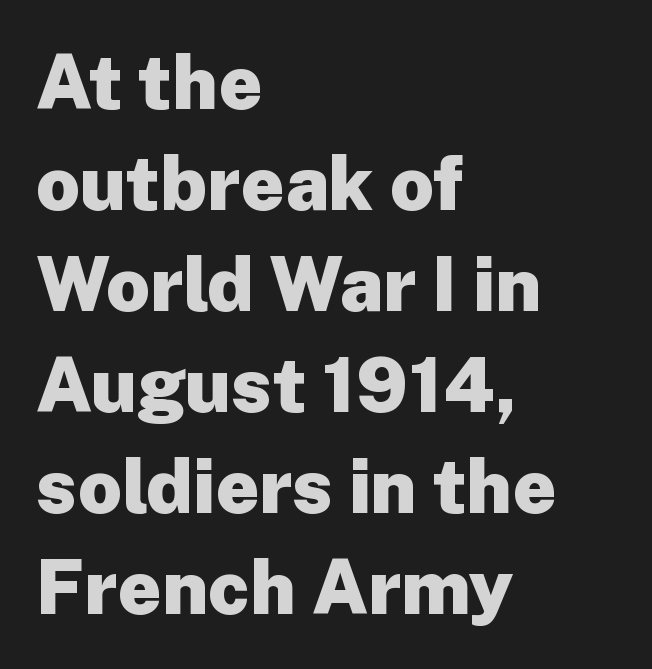
Q: Is the text bold? A: Yes.
Q: Is the text italic (slanted)? A: No, it is upright.
Q: Is the typeface a serif or a sans-serif typeface? A: Sans-serif.
Q: Is the text underlined? A: No.
Q: How is the paragraph aligned? A: Left-aligned.
Q: Is the spacing between letters normal or unusually wide? A: Normal.
Q: Is the spacing between lines tight, normal or loose? A: Normal.
Q: Width (condensed, normal, or wide)? A: Normal.
Q: Stroke contrast? A: Low.
Q: x-height? A: Medium.
Q: Monospaced? A: No.
